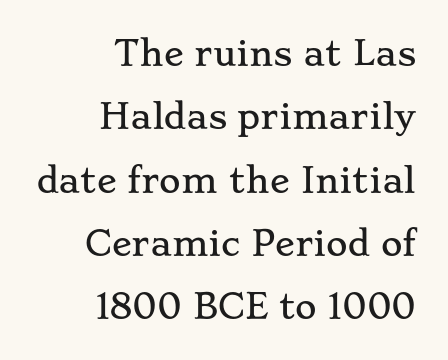
Q: Is the text italic (slanted)? A: No, it is upright.
Q: Is the typeface a serif or a sans-serif typeface? A: Serif.
Q: Is the text underlined? A: No.
Q: How is the paragraph aligned? A: Right-aligned.
Q: Is the spacing between letters normal or unusually wide? A: Normal.
Q: Is the spacing between lines tight, normal or loose? A: Loose.
Q: Width (condensed, normal, or wide)? A: Wide.
Q: Stroke contrast? A: Low.
Q: x-height? A: Small.
Q: Monospaced? A: No.
